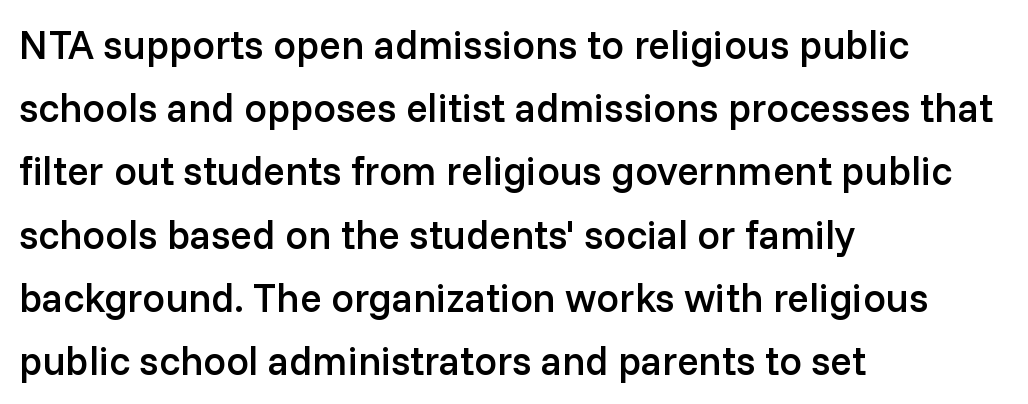
Q: Is the text bold? A: Semi-bold.
Q: Is the text italic (slanted)? A: No, it is upright.
Q: Is the typeface a serif or a sans-serif typeface? A: Sans-serif.
Q: Is the text underlined? A: No.
Q: How is the paragraph aligned? A: Left-aligned.
Q: Is the spacing between letters normal or unusually wide? A: Normal.
Q: Is the spacing between lines tight, normal or loose? A: Normal.
Q: Width (condensed, normal, or wide)? A: Normal.
Q: Stroke contrast? A: Low.
Q: x-height? A: Medium.
Q: Monospaced? A: No.
